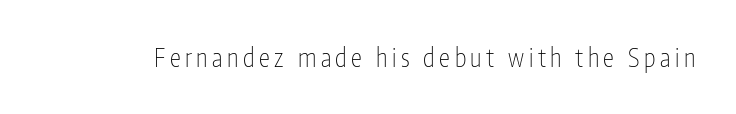
The type sits square on the baseline with zero lean. The strip under each line holds only bare page. Stroke thickness stays within the range of a standard reading face or lighter.
